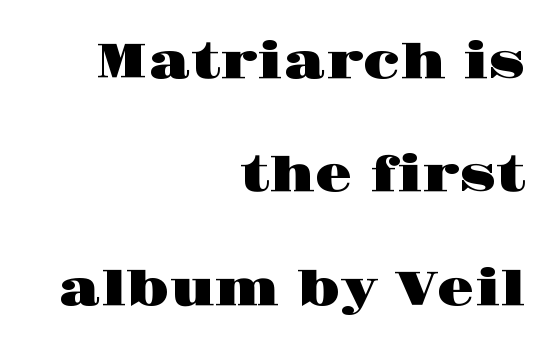
What stands out about the letter spacing? Nothing — it is the standard amount. The rendering uses natural spacing where letterforms have individual widths. Horizontal alignment here is rightward, an uncommon choice for prose. Old-style or modern, the face here clearly has serifs. Unlike italic type, these characters show no tilt at all. Widely set lines give the paragraph a tall, airy silhouette.
